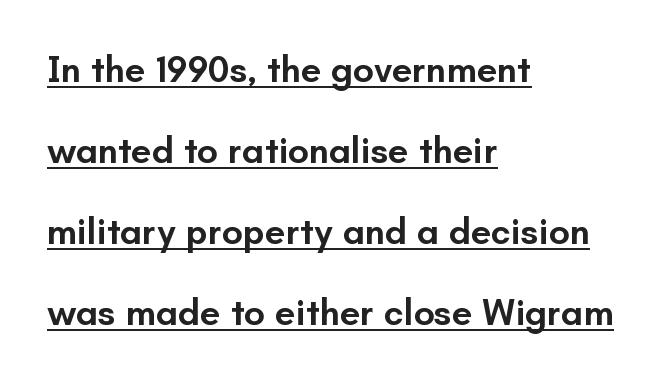
The image shows 37 px semibold sans-serif type, upright; set left-aligned, loose line spacing (2.19x), normal letter spacing, underlined; low stroke contrast and a small x-height.
